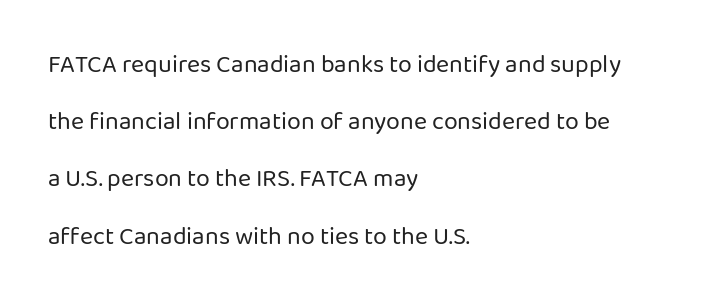
The text block is weighted toward the left margin, trailing off unevenly rightward. This rendering leaves character spacing at its baseline value. Vertical spacing — loose. Italic: no, the glyphs are upright roman. Letters rest on an invisible, unmarked baseline. Is the stroke heavy? The answer is a plain regular-or-lighter.
